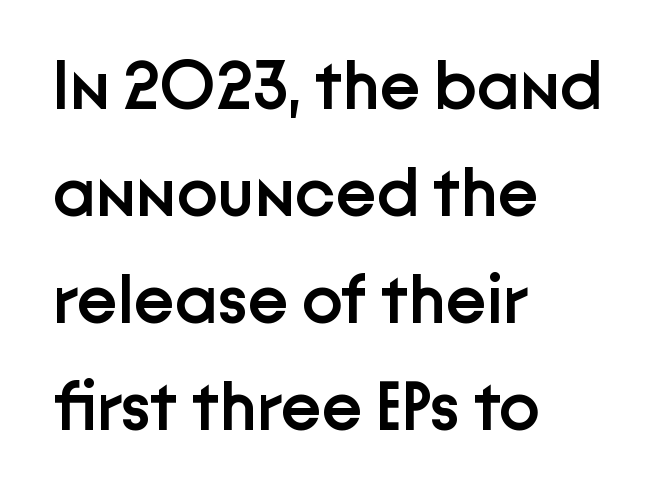
{"serif": "no", "italic": "no", "bold": "semi", "weight": "semibold", "width": "normal", "stroke_contrast": "low", "x_height": "medium", "monospaced": "no", "underline": "no", "align": "left", "line_spacing": "normal", "line_spacing_ratio": 1.55, "letter_spacing": "normal", "letter_spacing_em": 0.0, "glyph_px": 69}
